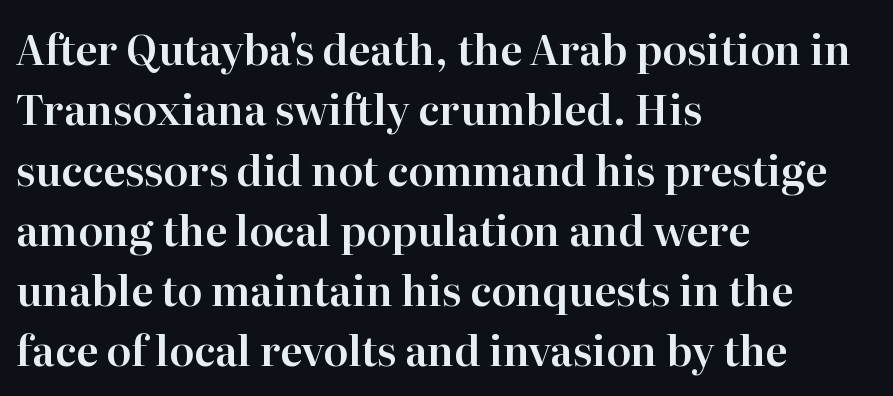
{"serif": "yes", "italic": "no", "width": "normal", "stroke_contrast": "high", "x_height": "medium", "monospaced": "no", "underline": "no", "align": "left", "line_spacing": "normal", "line_spacing_ratio": 1.47, "letter_spacing": "normal", "letter_spacing_em": 0.0, "glyph_px": 41}
